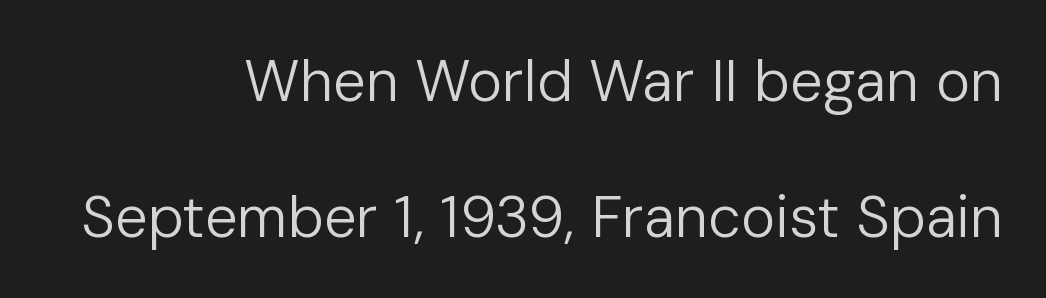
Q: Is the text bold? A: No.
Q: Is the text italic (slanted)? A: No, it is upright.
Q: Is the typeface a serif or a sans-serif typeface? A: Sans-serif.
Q: Is the text underlined? A: No.
Q: How is the paragraph aligned? A: Right-aligned.
Q: Is the spacing between letters normal or unusually wide? A: Normal.
Q: Is the spacing between lines tight, normal or loose? A: Loose.
Q: Width (condensed, normal, or wide)? A: Normal.
Q: Stroke contrast? A: Low.
Q: x-height? A: Medium.
Q: Monospaced? A: No.
